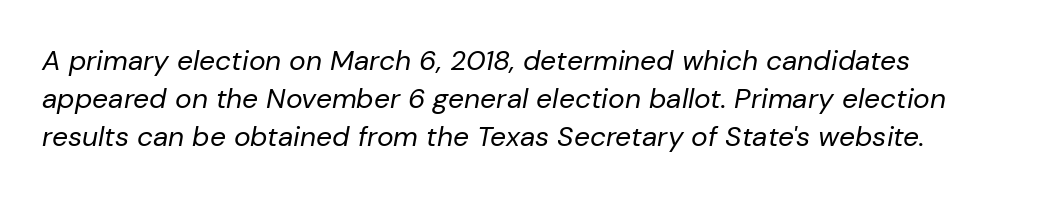
There's an unmistakable incline to the writing here. The gaps between neighbouring characters are ordinary and unremarkable. Compared with typical paragraphs, the rows here are spaced about the same. Any mark beneath the type? The region is blank. Note the varied advance widths — an 'i' is clearly narrower than an 'm'.
